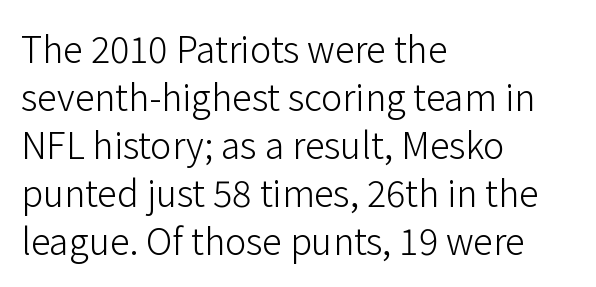
The image shows 36 px light sans-serif type, upright; set left-aligned, normal line spacing (1.33x), normal letter spacing, not underlined; low stroke contrast and a medium x-height.
